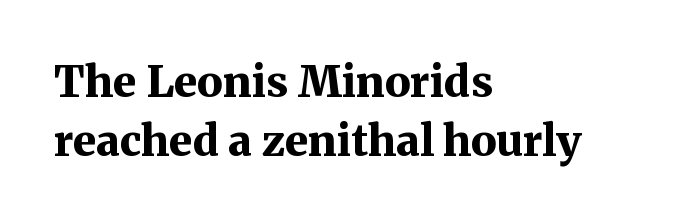
Q: Is the text bold? A: Yes.
Q: Is the text italic (slanted)? A: No, it is upright.
Q: Is the typeface a serif or a sans-serif typeface? A: Serif.
Q: Is the text underlined? A: No.
Q: How is the paragraph aligned? A: Left-aligned.
Q: Is the spacing between letters normal or unusually wide? A: Normal.
Q: Is the spacing between lines tight, normal or loose? A: Normal.
Q: Width (condensed, normal, or wide)? A: Normal.
Q: Stroke contrast? A: Medium.
Q: x-height? A: Medium.
Q: Monospaced? A: No.
